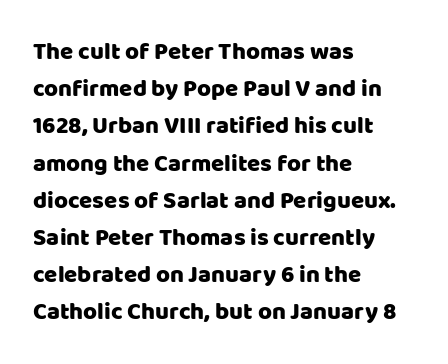
Interline gaps are of average width in this sample. The letters stand upright; this is a roman face. The face used here is rendered with its standard letterfit. Leftover space on each line is placed entirely after the last word. Beneath every word, the page is bare.
